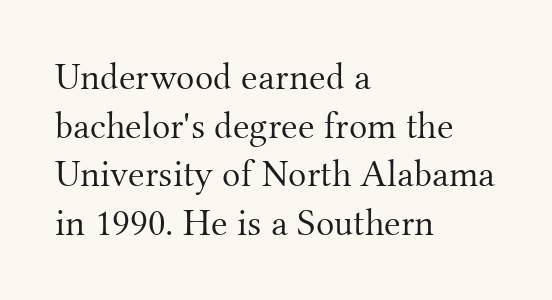
The image shows 38 px light serif type, upright; set left-aligned, normal line spacing (1.28x), normal letter spacing, not underlined; medium stroke contrast and a small x-height.
